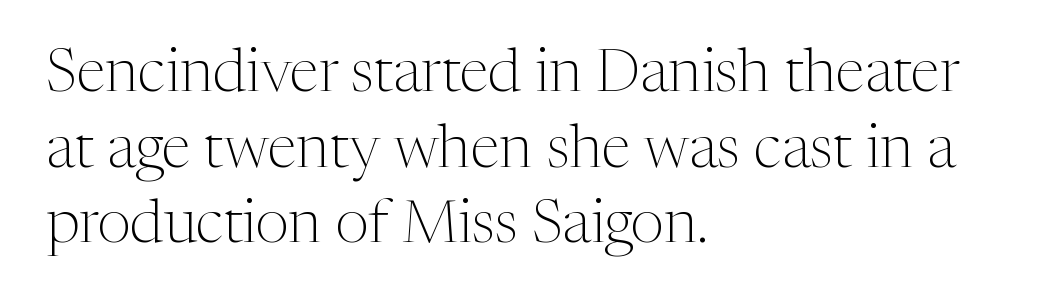
You can tell it's not italic because the verticals are truly vertical. How are the letters spaced? Ordinarily, with no added tracking. This sample has the flowing, uneven cadence of proportional lettering. Does the leading feel generous? No, just average. This is serif lettering, the kind often seen in printed books.
